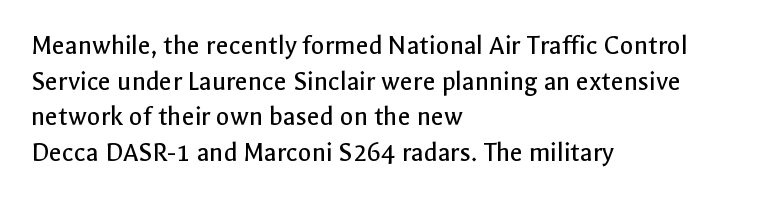
Q: Is the text bold? A: No.
Q: Is the text italic (slanted)? A: No, it is upright.
Q: Is the typeface a serif or a sans-serif typeface? A: Sans-serif.
Q: Is the text underlined? A: No.
Q: How is the paragraph aligned? A: Left-aligned.
Q: Is the spacing between letters normal or unusually wide? A: Normal.
Q: Is the spacing between lines tight, normal or loose? A: Normal.
Q: Width (condensed, normal, or wide)? A: Normal.
Q: x-height? A: Medium.
Q: Monospaced? A: No.
